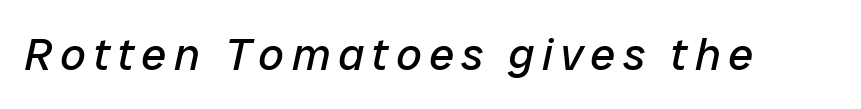
The image shows 45 px regular-weight type, italic (leaning right); set not underlined; low stroke contrast and a medium x-height.
